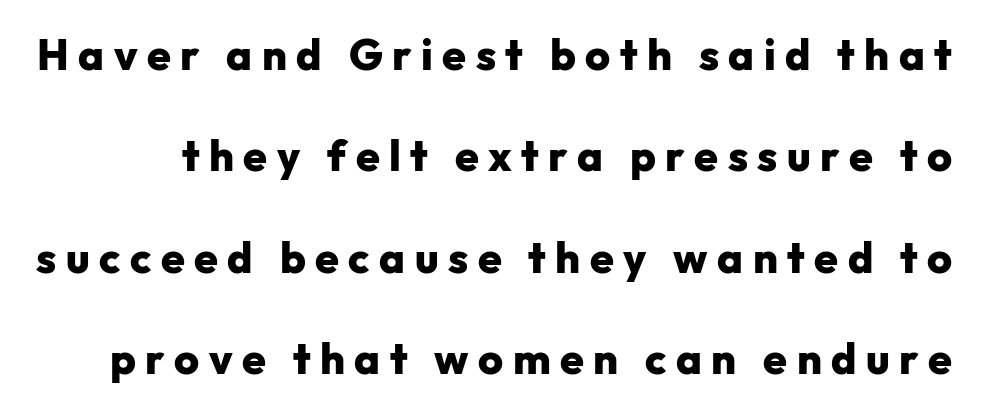
The image shows 43 px heavy sans-serif type, upright; set loose line spacing (2.36x), unusually wide letter spacing (+0.22 em), not underlined; low stroke contrast and a medium x-height.
